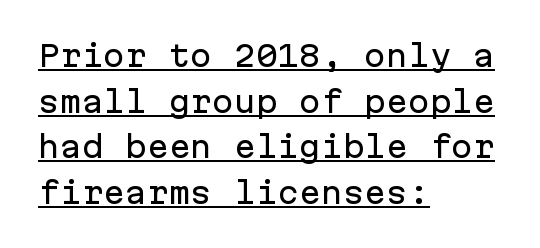
These lines are rendered in a fixed-pitch font. The designer left line spacing at the default. Glance below the letters and you will spot a drawn line. Posture: upright roman. This sample uses a sans-serif face.
